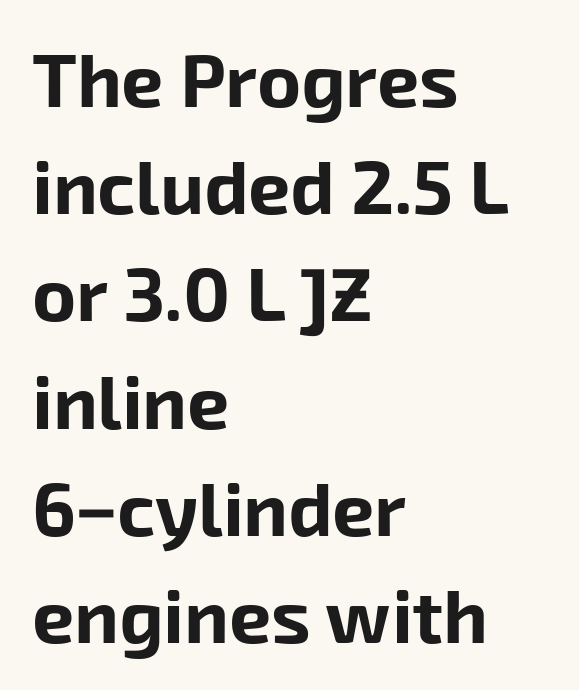
The image shows 75 px bold sans-serif type; set left-aligned, normal line spacing (1.43x), normal letter spacing, not underlined; low stroke contrast and a medium x-height.
